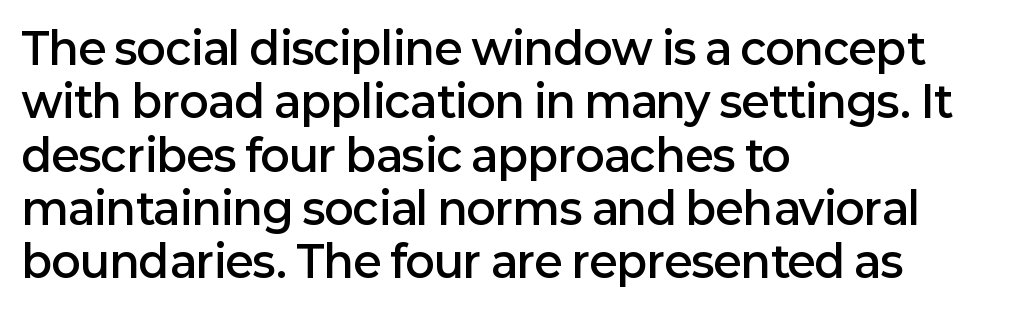
Each word holds together tightly as a unit, with standard inter-letter gaps. Short and long lines alike share a common starting point at left. Character widths vary here, with narrow letters taking less room than wide ones. Each row of text sits above clean, open space. A semibold gives these letters moderate extra thickness, short of bold.
